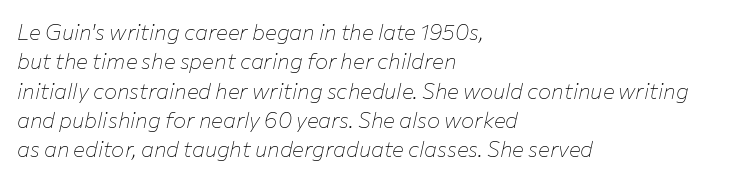
The image shows 22 px text type, italic (leaning right); set left-aligned, normal line spacing (1.33x), normal letter spacing, not underlined.
